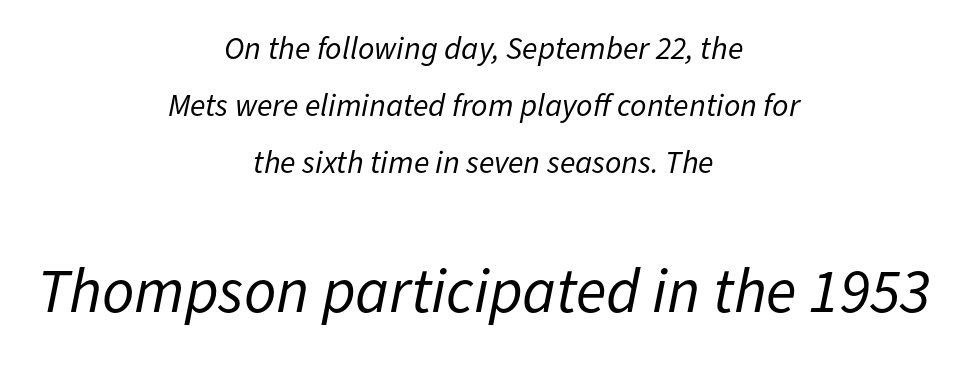
The image shows 63 px regular-weight type, italic (leaning right); set centered, line spacing 1.78x, normal letter spacing, not underlined; the second (bottom) block is 1.97x larger; low stroke contrast and a medium x-height.
